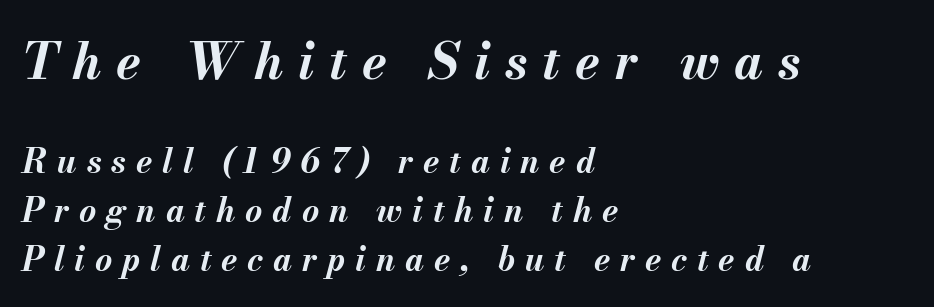
The image shows 50 px bold type, italic (leaning right); set left-aligned, normal line spacing (1.47x), unusually wide letter spacing (+0.3 em), not underlined; the first (top) block is 1.52x larger; medium stroke contrast and a small x-height.
